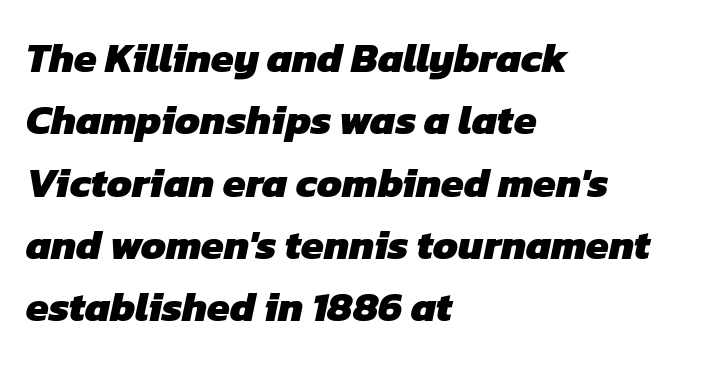
The image shows 41 px heavy sans-serif type; set left-aligned, normal line spacing (1.52x), normal letter spacing, not underlined; low stroke contrast and a medium x-height.
